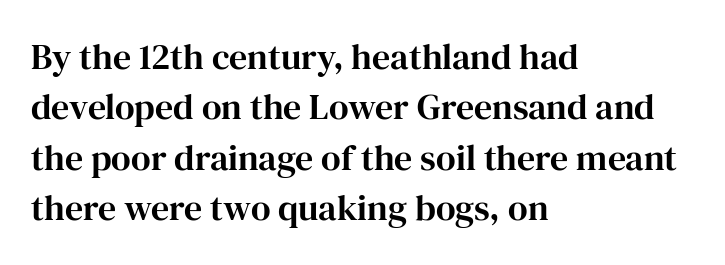
Q: Is the text italic (slanted)? A: No, it is upright.
Q: Is the typeface a serif or a sans-serif typeface? A: Serif.
Q: Is the text underlined? A: No.
Q: How is the paragraph aligned? A: Left-aligned.
Q: Is the spacing between letters normal or unusually wide? A: Normal.
Q: Is the spacing between lines tight, normal or loose? A: Normal.
Q: Width (condensed, normal, or wide)? A: Normal.
Q: Stroke contrast? A: High.
Q: x-height? A: Medium.
Q: Monospaced? A: No.
